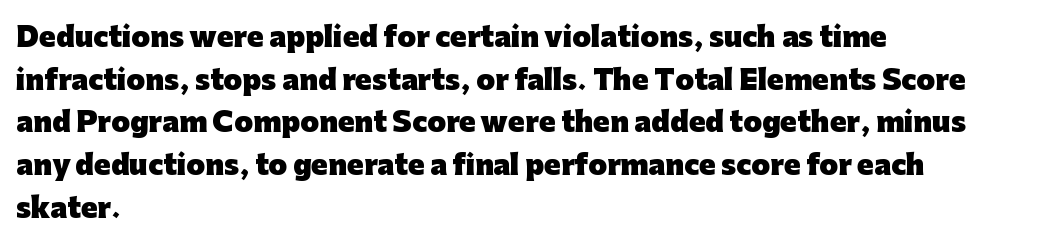
Q: Is the text bold? A: Yes.
Q: Is the text italic (slanted)? A: No, it is upright.
Q: Is the text underlined? A: No.
Q: How is the paragraph aligned? A: Left-aligned.
Q: Is the spacing between letters normal or unusually wide? A: Normal.
Q: Is the spacing between lines tight, normal or loose? A: Normal.
